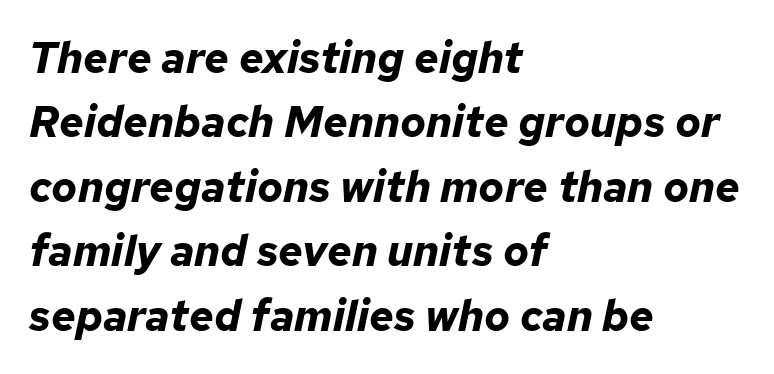
{"italic": "yes", "lean": "right", "slant_degrees": 12, "bold": "yes", "weight": "bold", "width": "normal", "stroke_contrast": "low", "x_height": "medium", "monospaced": "no", "underline": "no", "align": "left", "line_spacing": "normal", "line_spacing_ratio": 1.5, "letter_spacing": "normal", "letter_spacing_em": 0.0, "glyph_px": 43}
